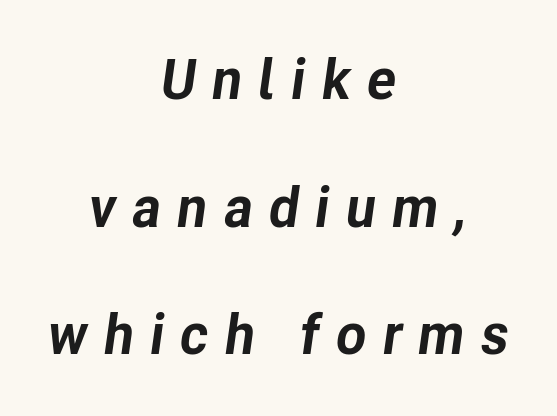
{"italic": "yes", "lean": "right", "slant_degrees": 8, "bold": "yes", "weight": "bold", "width": "normal", "stroke_contrast": "low", "x_height": "medium", "monospaced": "no", "underline": "no", "align": "center", "line_spacing": "loose", "line_spacing_ratio": 2.28, "letter_spacing": "wide", "letter_spacing_em": 0.28, "glyph_px": 56}
